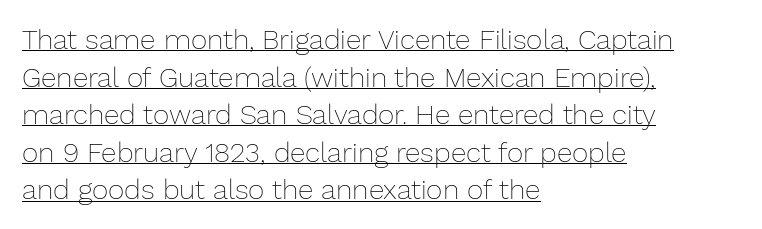
{"italic": "no", "bold": "no", "weight": "thin", "width": "normal", "stroke_contrast": "low", "x_height": "medium", "monospaced": "no", "underline": "yes", "align": "left", "line_spacing": "normal", "line_spacing_ratio": 1.34, "letter_spacing": "normal", "letter_spacing_em": 0.0, "glyph_px": 28}
